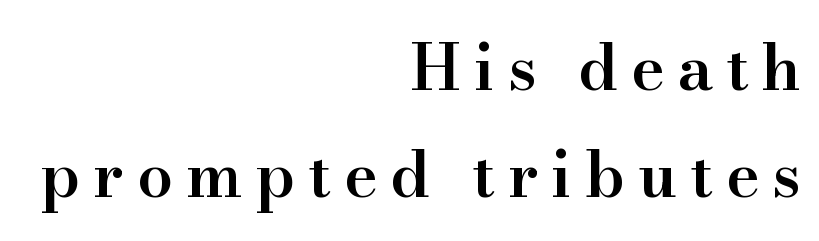
Is the block centered? No — it sits flush against the right margin. The designer went with a serif here, giving each stem small feet. The passage shown stacks its lines at a standard gap. Glyph-to-glyph distance is far greater than everyday printed text.
